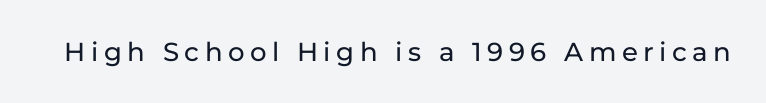
{"italic": "no", "underline": "no", "letter_spacing": "wide", "letter_spacing_em": 0.21, "glyph_px": 26}
